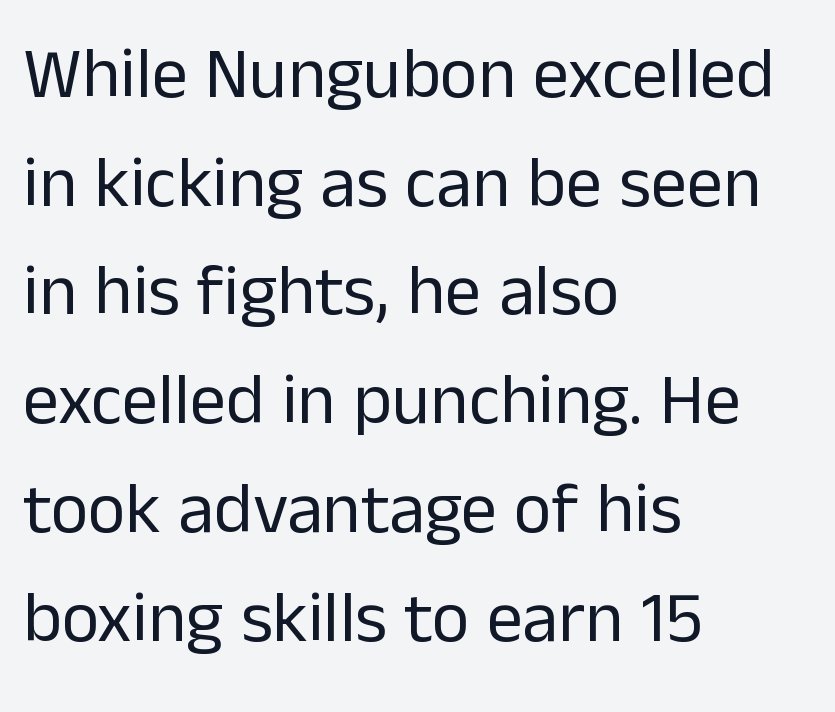
The image shows 72 px regular-weight sans-serif type, upright; set left-aligned, normal line spacing (1.51x), normal letter spacing, not underlined; low stroke contrast and a medium x-height.
